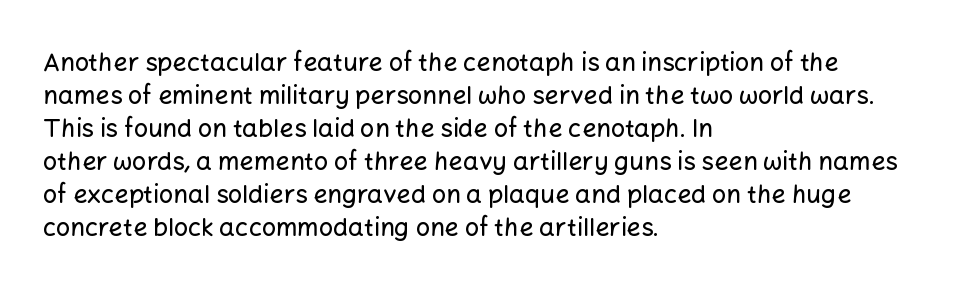
Every row of glyphs begins at an identical x-position on the left. Words appear dense and cohesive because spacing is normal. Unlike italic type, these characters show no tilt at all. Vertical spacing — default. Check under the words: just untouched page.
